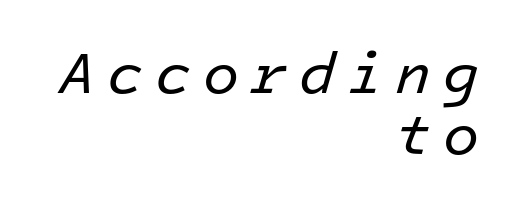
{"italic": "yes", "lean": "right", "slant_degrees": 16, "bold": "no", "weight": "regular", "width": "normal", "stroke_contrast": "low", "x_height": "medium", "monospaced": "yes", "underline": "no", "align": "right", "line_spacing": "tight", "line_spacing_ratio": 1.04, "letter_spacing": "wide", "letter_spacing_em": 0.2, "glyph_px": 59}
